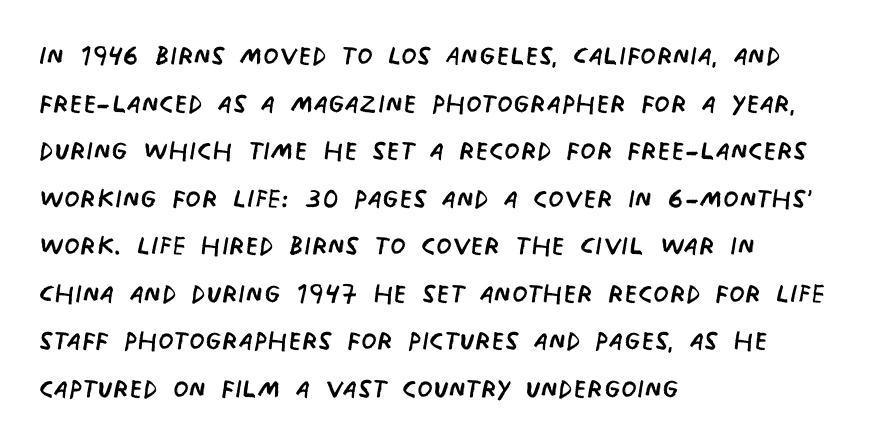
The image shows 36 px regular-weight, condensed sans-serif type; set left-aligned, normal line spacing (1.32x), normal letter spacing, not underlined; low stroke contrast and a large x-height.
